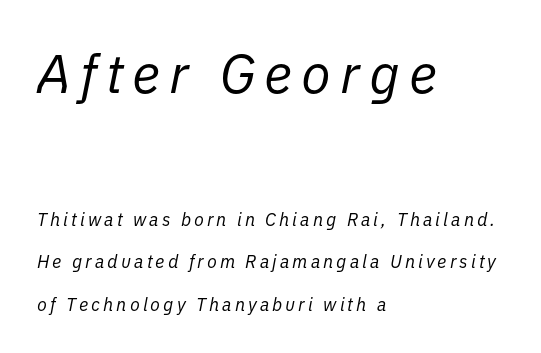
{"italic": "yes", "lean": "right", "slant_degrees": 11, "bold": "no", "weight": "regular", "width": "normal", "stroke_contrast": "low", "x_height": "medium", "monospaced": "no", "underline": "no", "align": "left", "line_spacing": "loose", "line_spacing_ratio": 2.35, "larger_block": "first", "size_ratio": 3.0, "glyph_px": 54}
